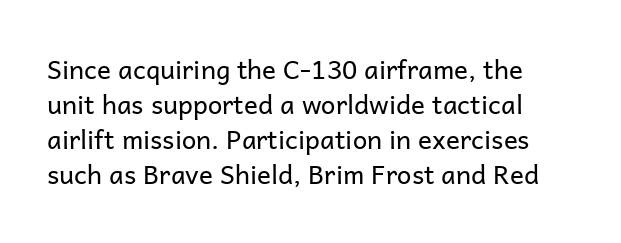
Q: Is the text bold? A: No.
Q: Is the text italic (slanted)? A: No, it is upright.
Q: Is the text underlined? A: No.
Q: Is the spacing between letters normal or unusually wide? A: Normal.
Q: Is the spacing between lines tight, normal or loose? A: Normal.
